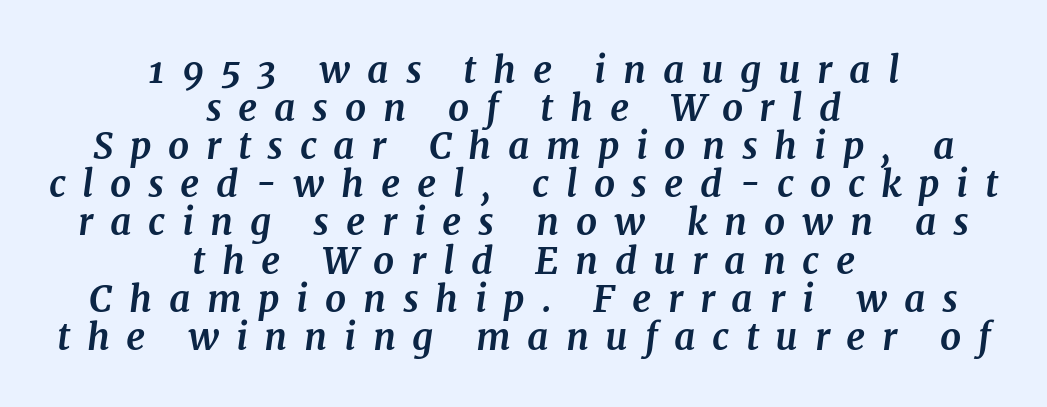
The image shows 37 px bold serif type, italic (leaning right); set centered, tight line spacing (1.03x), unusually wide letter spacing (+0.45 em), not underlined; medium stroke contrast and a medium x-height.
